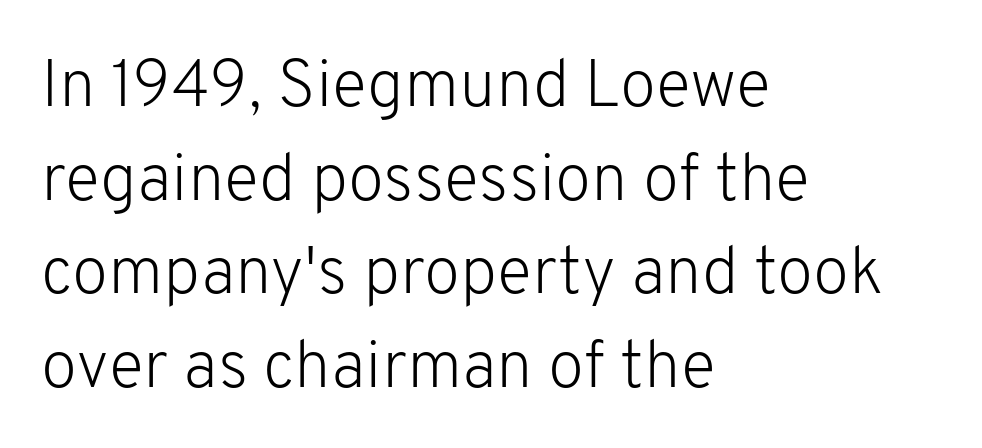
Q: Is the text bold? A: No.
Q: Is the text italic (slanted)? A: No, it is upright.
Q: Is the typeface a serif or a sans-serif typeface? A: Sans-serif.
Q: Is the text underlined? A: No.
Q: How is the paragraph aligned? A: Left-aligned.
Q: Is the spacing between letters normal or unusually wide? A: Normal.
Q: Is the spacing between lines tight, normal or loose? A: Normal.
Q: Width (condensed, normal, or wide)? A: Normal.
Q: Stroke contrast? A: Low.
Q: x-height? A: Medium.
Q: Monospaced? A: No.
